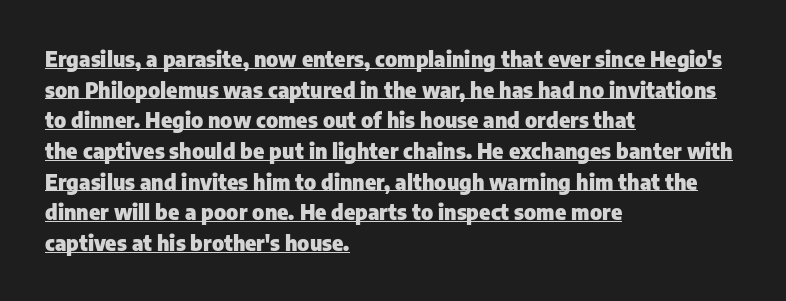
Heft: maximum for text — a bold. Line beginnings align vertically; line endings do not. The string is rendered with underlining switched on. Horizontal bands of white between lines are of average thickness. Posture: upright roman.
